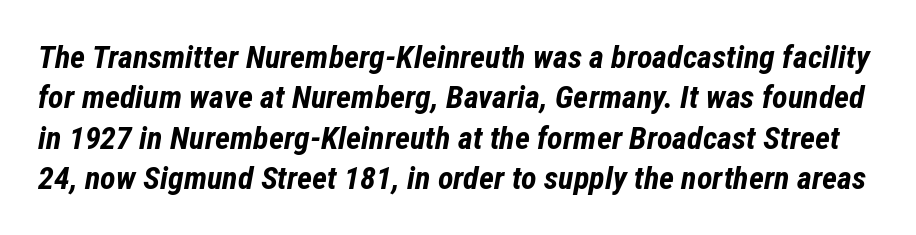
Q: Is the text bold? A: Yes.
Q: Is the text italic (slanted)? A: Yes, it leans right by about 12 degrees.
Q: Is the text underlined? A: No.
Q: Is the spacing between letters normal or unusually wide? A: Normal.
Q: Is the spacing between lines tight, normal or loose? A: Normal.
Q: Width (condensed, normal, or wide)? A: Condensed.
Q: Stroke contrast? A: Low.
Q: x-height? A: Medium.
Q: Monospaced? A: No.
